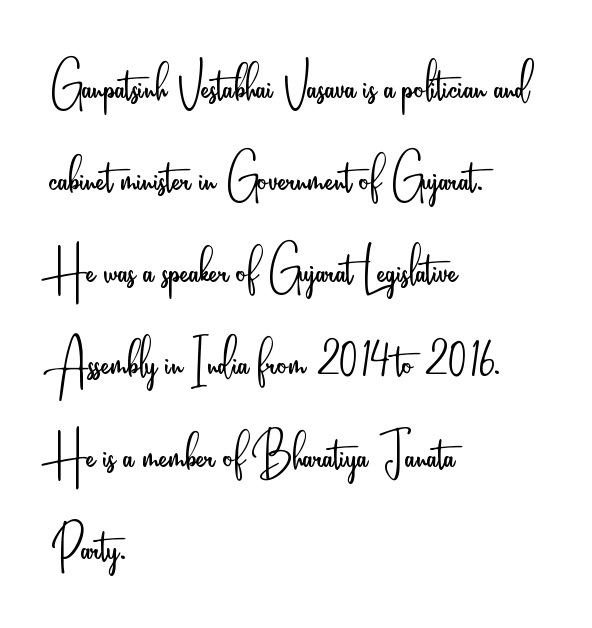
The image shows 64 px light, condensed sans-serif type; set left-aligned, normal line spacing (1.44x), normal letter spacing, not underlined; low stroke contrast and a small x-height.
